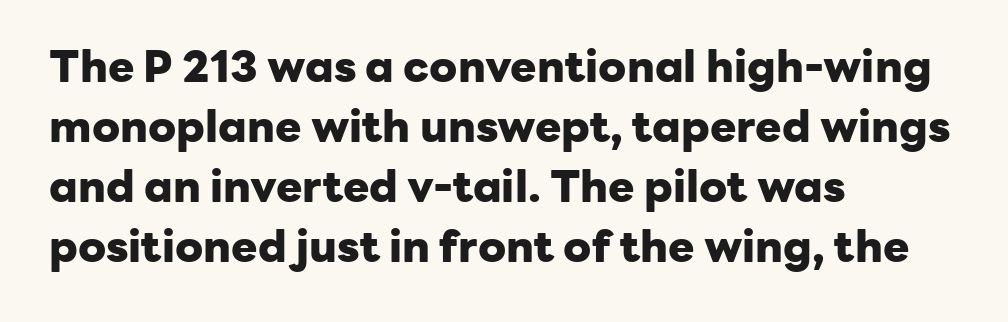
Q: Is the text bold? A: Yes.
Q: Is the text italic (slanted)? A: No, it is upright.
Q: Is the typeface a serif or a sans-serif typeface? A: Sans-serif.
Q: Is the text underlined? A: No.
Q: How is the paragraph aligned? A: Left-aligned.
Q: Is the spacing between letters normal or unusually wide? A: Normal.
Q: Is the spacing between lines tight, normal or loose? A: Normal.
Q: Width (condensed, normal, or wide)? A: Normal.
Q: Stroke contrast? A: Low.
Q: x-height? A: Medium.
Q: Monospaced? A: No.
